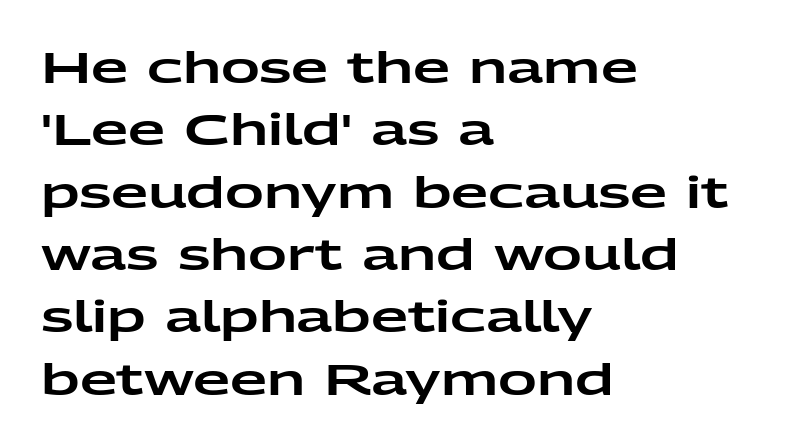
Q: Is the text italic (slanted)? A: No, it is upright.
Q: Is the typeface a serif or a sans-serif typeface? A: Sans-serif.
Q: Is the text underlined? A: No.
Q: How is the paragraph aligned? A: Left-aligned.
Q: Is the spacing between letters normal or unusually wide? A: Normal.
Q: Is the spacing between lines tight, normal or loose? A: Normal.
Q: Width (condensed, normal, or wide)? A: Wide.
Q: Stroke contrast? A: Low.
Q: x-height? A: Medium.
Q: Monospaced? A: No.
